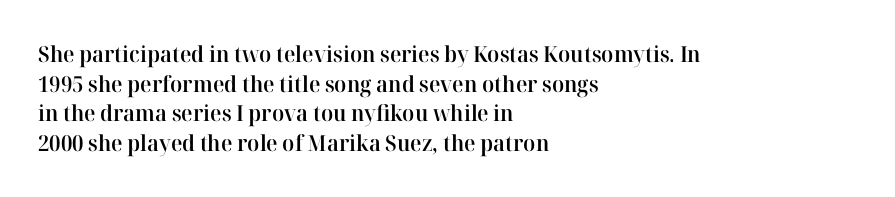
Q: Is the text bold? A: Semi-bold.
Q: Is the text italic (slanted)? A: No, it is upright.
Q: Is the text underlined? A: No.
Q: How is the paragraph aligned? A: Left-aligned.
Q: Is the spacing between letters normal or unusually wide? A: Normal.
Q: Is the spacing between lines tight, normal or loose? A: Normal.
